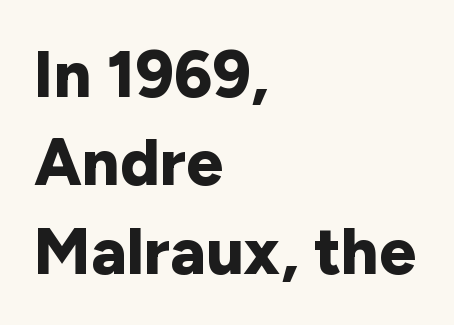
{"serif": "no", "italic": "no", "bold": "yes", "weight": "bold", "width": "normal", "stroke_contrast": "low", "x_height": "medium", "monospaced": "no", "underline": "no", "align": "left", "line_spacing": "normal", "line_spacing_ratio": 1.34, "letter_spacing": "normal", "letter_spacing_em": 0.0, "glyph_px": 66}
